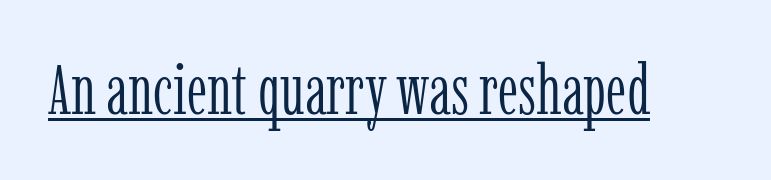
The image shows 69 px light, condensed serif type, upright; set normal letter spacing, underlined; low stroke contrast and a medium x-height.
